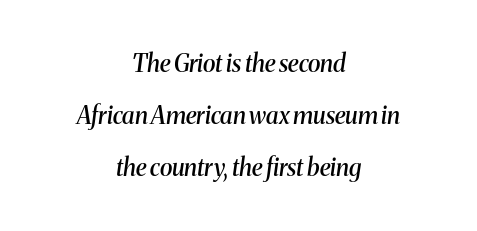
{"italic": "yes", "lean": "right", "slant_degrees": 8, "bold": "semi", "underline": "no", "align": "center", "line_spacing": "loose", "line_spacing_ratio": 2.16, "letter_spacing": "normal", "letter_spacing_em": 0.0, "glyph_px": 24}
